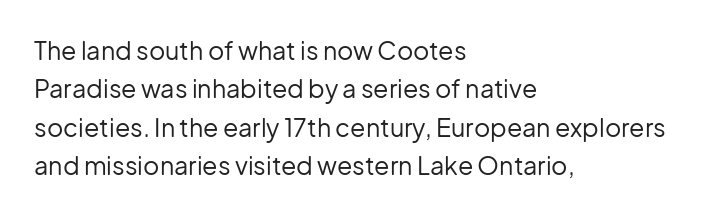
This sample uses an upright cut, with every glyph sitting square on the baseline. The string is rendered with underlining switched off. Tracking value appears to be zero — textbook default spacing. The lines in this sample share a left origin and differ only in where they stop. Vertical spacing — default.
